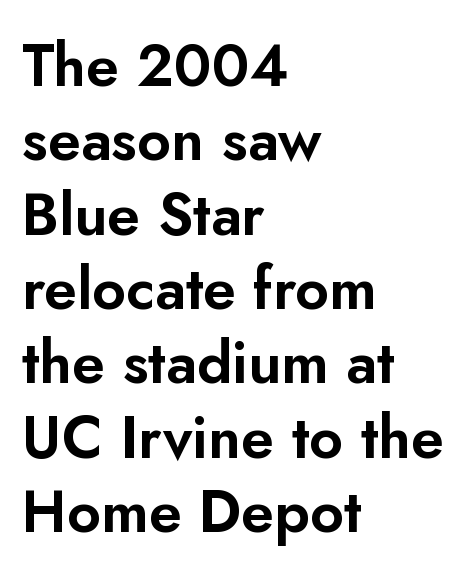
The compositor pushed each line to the left boundary. Is the letter spacing exaggerated? No — it looks like the ordinary default. Letterform terminals end flat and unadorned throughout the passage. Designer's note — italics off, roman on. Reading down the column, the eye jumps a familiar distance to each next line. The face used here is proportionally spaced, like ordinary book or web type.
